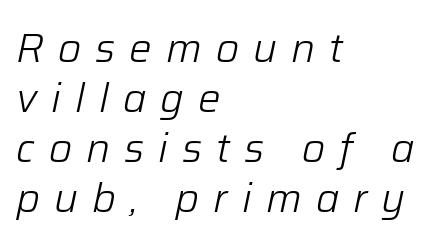
Honestly, the letter spacing is so wide it's the main thing you notice. The font is comparable to plain body text, perhaps lighter. The leading is moderate, giving the passage an even texture. It's the slanting kind of type. Unmarked baselines from the first word to the last.
